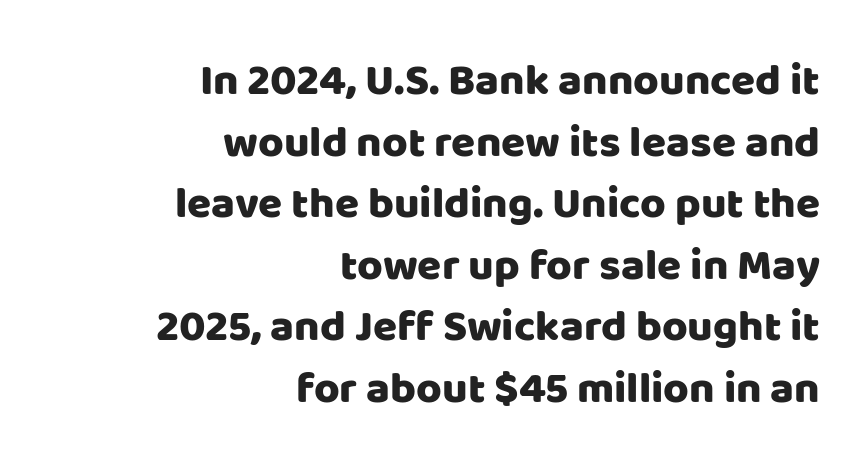
{"serif": "no", "italic": "no", "width": "normal", "stroke_contrast": "low", "x_height": "large", "monospaced": "no", "underline": "no", "align": "right", "line_spacing": "normal", "line_spacing_ratio": 1.4, "letter_spacing": "normal", "letter_spacing_em": 0.0, "glyph_px": 44}
